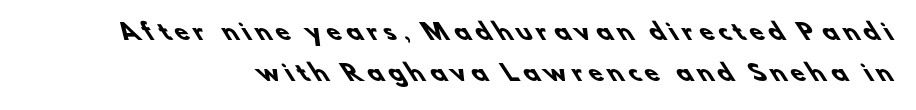
{"bold": "yes", "underline": "no", "line_spacing_ratio": 1.87, "letter_spacing": "wide", "letter_spacing_em": 0.26, "glyph_px": 22}
